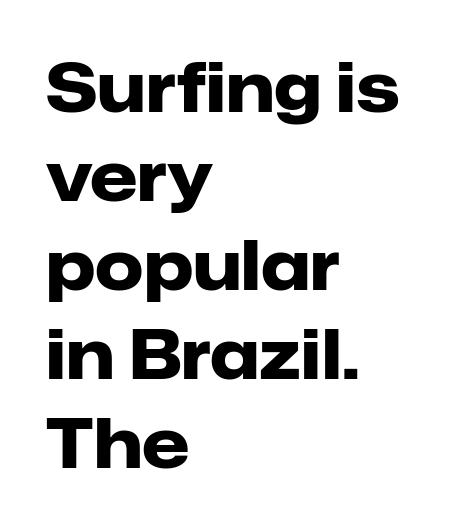
The image shows 68 px heavy sans-serif type, upright; set left-aligned, normal line spacing (1.31x), normal letter spacing, not underlined; low stroke contrast and a medium x-height.
